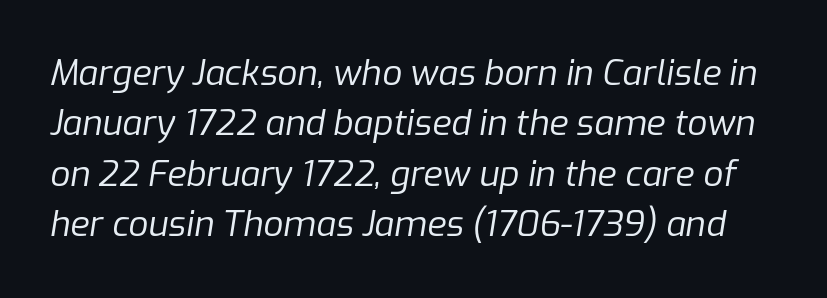
{"italic": "yes", "lean": "right", "slant_degrees": 9, "bold": "no", "weight": "regular", "width": "normal", "stroke_contrast": "low", "x_height": "medium", "monospaced": "no", "underline": "no", "line_spacing": "normal", "line_spacing_ratio": 1.44, "letter_spacing": "normal", "letter_spacing_em": 0.0, "glyph_px": 35}
